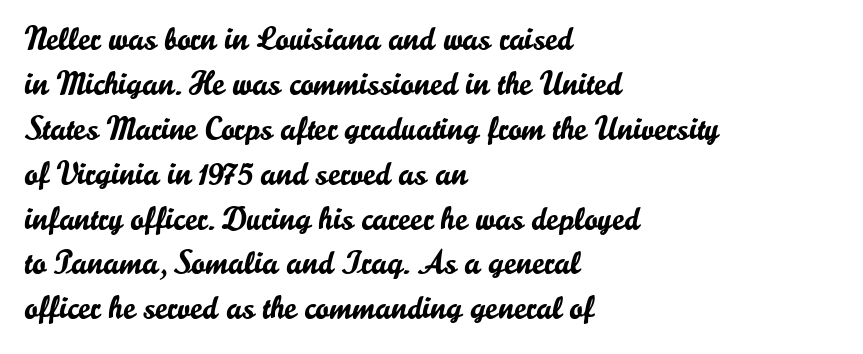
{"serif": "no", "width": "normal", "stroke_contrast": "low", "x_height": "small", "monospaced": "no", "underline": "no", "align": "left", "line_spacing": "normal", "line_spacing_ratio": 1.36, "letter_spacing": "normal", "letter_spacing_em": 0.0, "glyph_px": 33}
